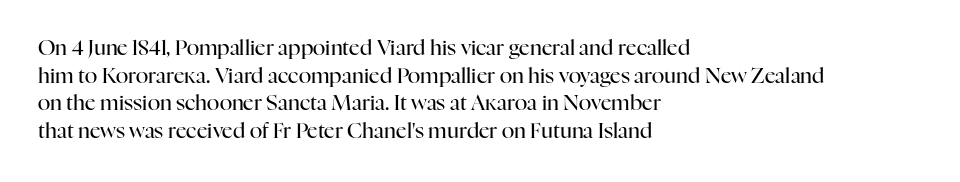
The image shows 21 px text type, upright; set left-aligned, normal line spacing (1.32x), normal letter spacing, not underlined.
